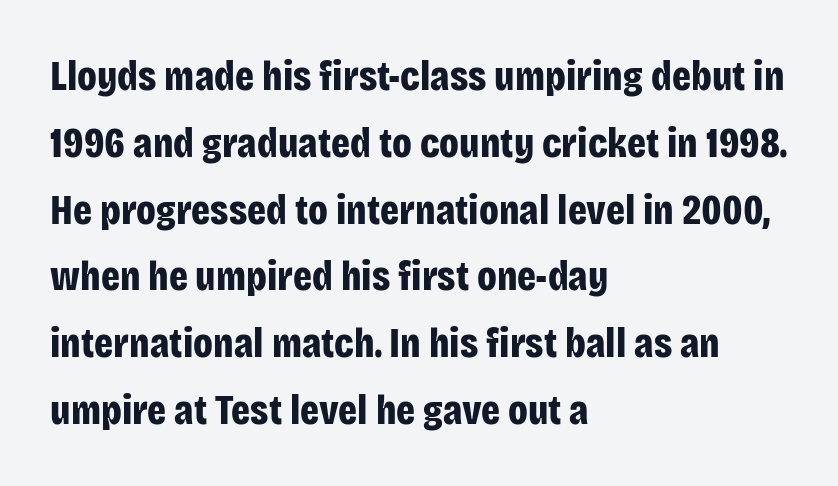
The image shows 42 px bold, condensed sans-serif type, upright; set left-aligned, normal line spacing (1.59x), normal letter spacing, not underlined; low stroke contrast and a large x-height.
